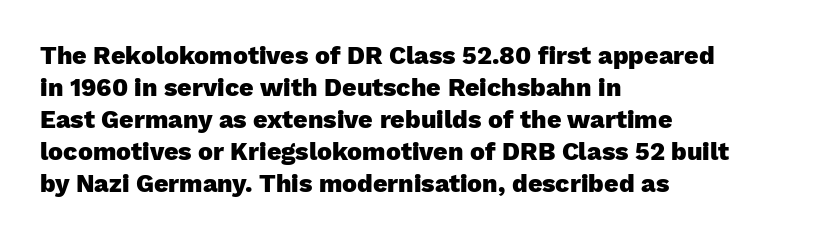
Q: Is the text bold? A: Yes.
Q: Is the text italic (slanted)? A: No, it is upright.
Q: Is the text underlined? A: No.
Q: How is the paragraph aligned? A: Left-aligned.
Q: Is the spacing between letters normal or unusually wide? A: Normal.
Q: Is the spacing between lines tight, normal or loose? A: Normal.
